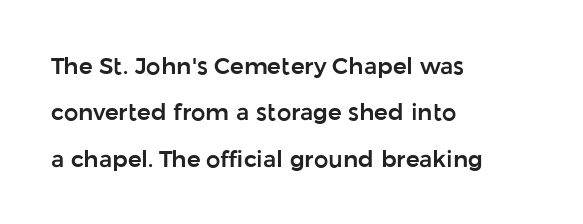
The image shows 23 px text type, upright; set left-aligned, loose line spacing (2.02x), normal letter spacing, not underlined.
